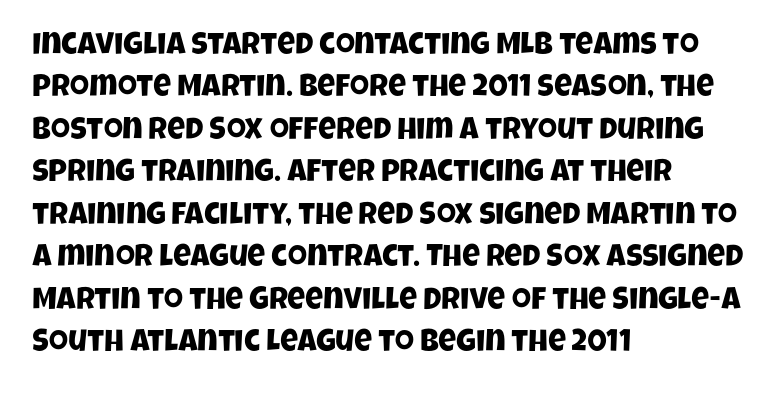
The image shows 31 px condensed sans-serif type; set left-aligned, normal line spacing (1.37x), normal letter spacing, not underlined; low stroke contrast and a large x-height.
